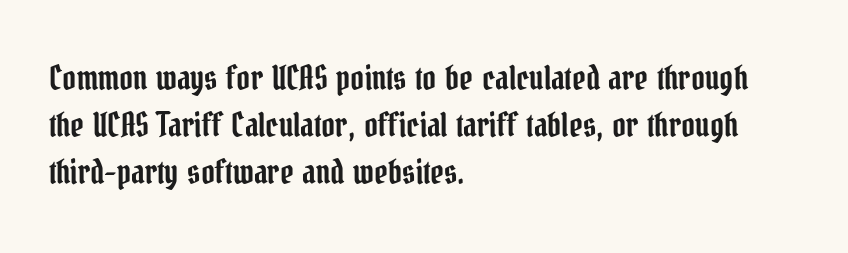
Q: Is the text italic (slanted)? A: No, it is upright.
Q: Is the typeface a serif or a sans-serif typeface? A: Serif.
Q: Is the text underlined? A: No.
Q: How is the paragraph aligned? A: Left-aligned.
Q: Is the spacing between letters normal or unusually wide? A: Normal.
Q: Is the spacing between lines tight, normal or loose? A: Normal.
Q: Width (condensed, normal, or wide)? A: Condensed.
Q: Stroke contrast? A: Low.
Q: x-height? A: Medium.
Q: Monospaced? A: No.
